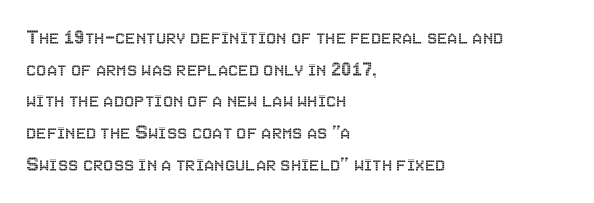
The tracking reads as untouched default to a designer's eye. These lines were composed using upright roman letters. A clean baseline with only descenders dipping below it. The designer left line spacing at the default. The lines are quadded left.
